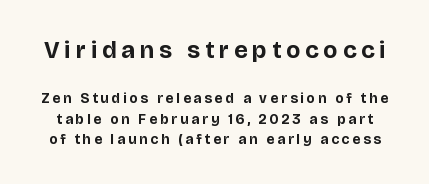
The face used here appears at its bigger size in the upper chunk. Tracking here is generous; glyphs stand well apart from one another. Honestly, the row spacing looks completely unremarkable. Check the space under the baseline: it is left empty. Posture: straight, roman, zero tilt.
